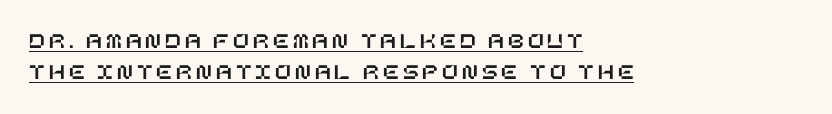
Q: Is the text italic (slanted)? A: No, it is upright.
Q: Is the text underlined? A: Yes.
Q: How is the paragraph aligned? A: Left-aligned.
Q: Is the spacing between lines tight, normal or loose? A: Normal.
